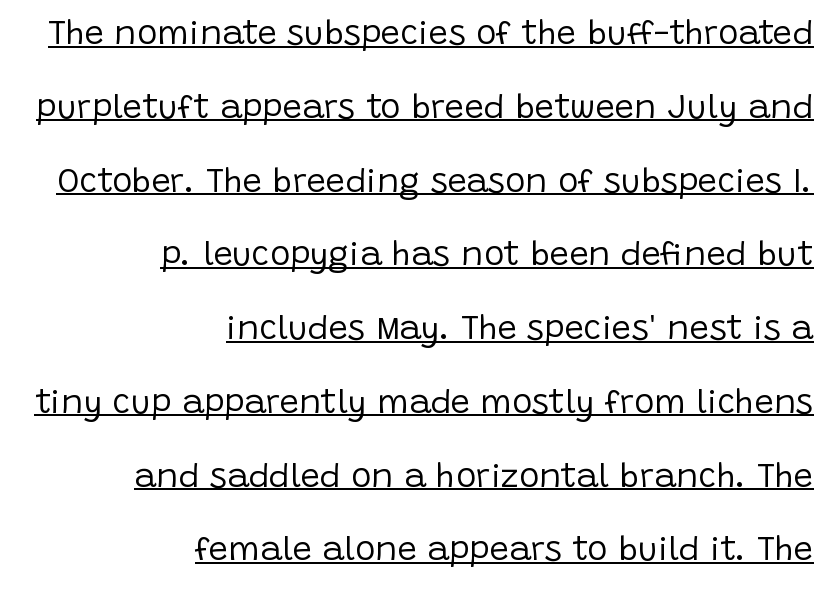
The lettering stays uniformly vertical, giving the passage a roman look. The weight would be labelled regular, book, light, or lighter still. Casual observation: everything's shoved over to the right. In terms of letterspacing, this is plain default setting.
